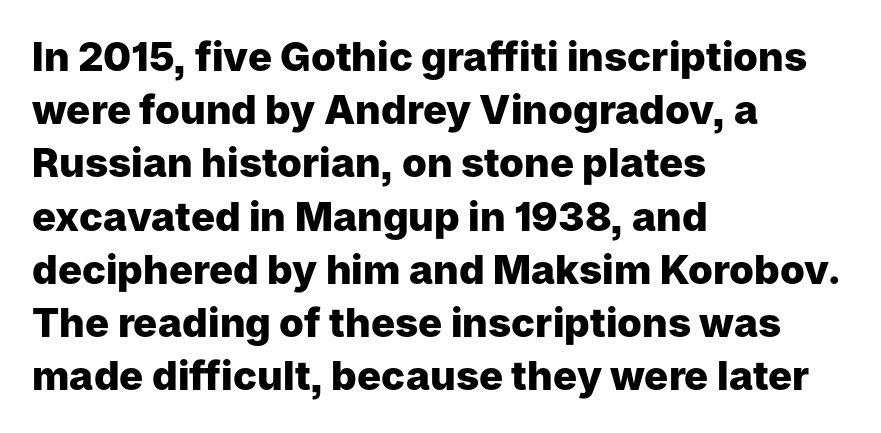
The line texture is even and compact thanks to regular tracking. In terms of weight, the rendering is a true, heavy bold. Proportional: the letters do not fall into vertical columns. Honestly, the row spacing looks completely unremarkable. The lettering holds an erect, upright posture throughout.
